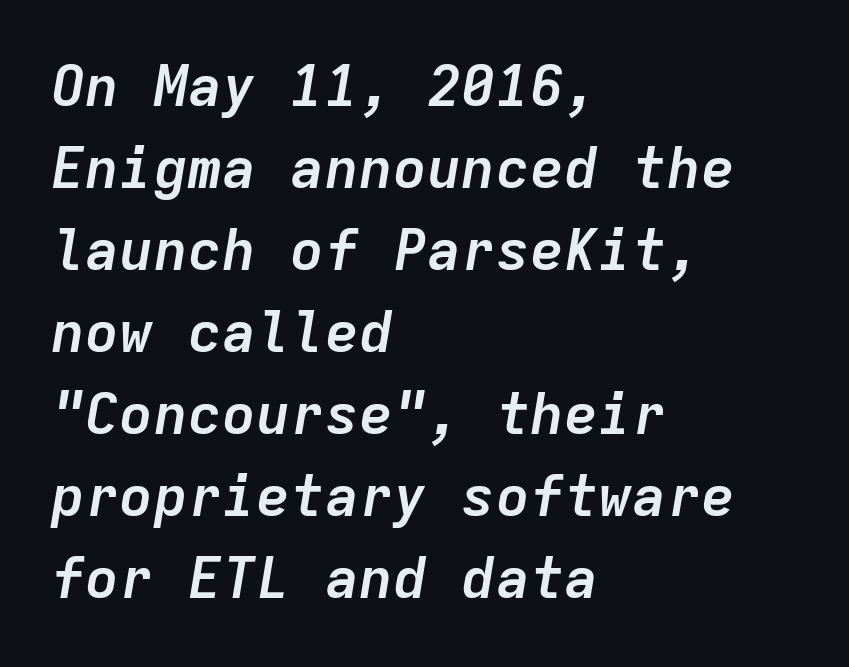
The image shows 57 px semibold type, italic (leaning right), monospaced; set left-aligned, normal line spacing (1.44x), normal letter spacing, not underlined; low stroke contrast and a medium x-height.
